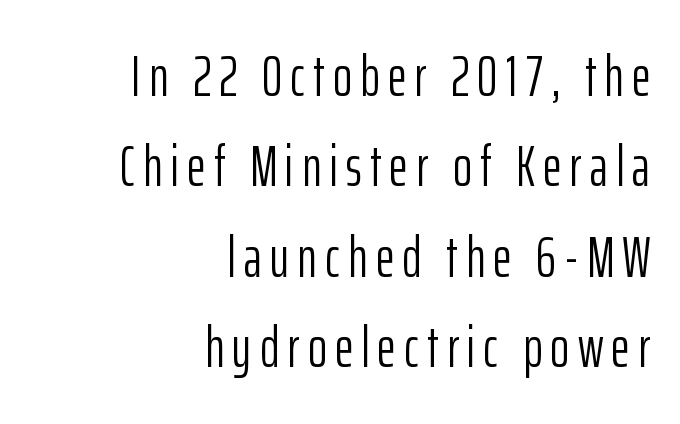
Q: Is the text bold? A: No.
Q: Is the text italic (slanted)? A: No, it is upright.
Q: Is the typeface a serif or a sans-serif typeface? A: Sans-serif.
Q: Is the text underlined? A: No.
Q: How is the paragraph aligned? A: Right-aligned.
Q: Is the spacing between lines tight, normal or loose? A: Normal.
Q: Width (condensed, normal, or wide)? A: Condensed.
Q: Stroke contrast? A: Low.
Q: x-height? A: Medium.
Q: Monospaced? A: No.
